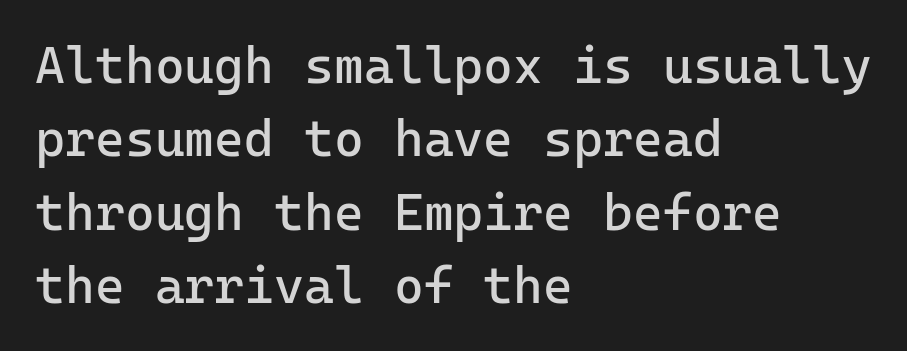
Q: Is the text bold? A: No.
Q: Is the text italic (slanted)? A: No, it is upright.
Q: Is the typeface a serif or a sans-serif typeface? A: Sans-serif.
Q: Is the text underlined? A: No.
Q: How is the paragraph aligned? A: Left-aligned.
Q: Is the spacing between letters normal or unusually wide? A: Normal.
Q: Is the spacing between lines tight, normal or loose? A: Normal.
Q: Width (condensed, normal, or wide)? A: Normal.
Q: Stroke contrast? A: Low.
Q: x-height? A: Medium.
Q: Monospaced? A: Yes.
